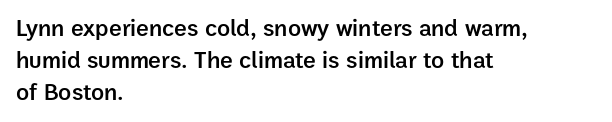
The image shows 24 px text type, upright; set left-aligned, normal line spacing (1.34x), normal letter spacing, not underlined.
